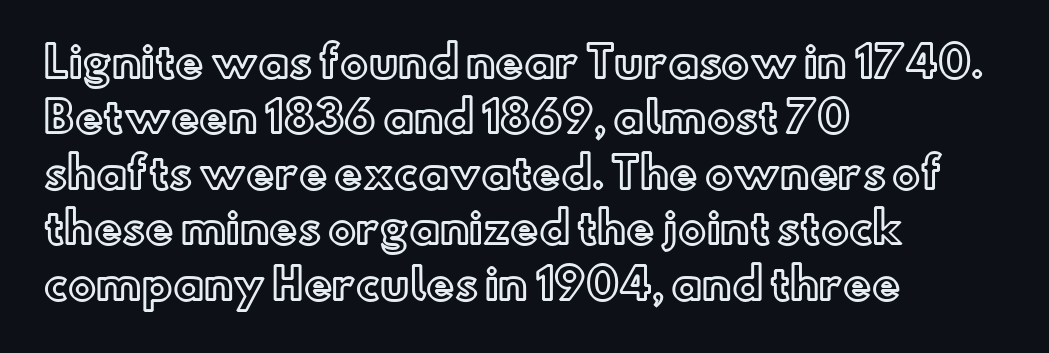
The axis of the letterforms is exactly vertical. The designer left line spacing at the default. The rag falls on the right side of this text block. Note the varied advance widths — an 'i' is clearly narrower than an 'm'. The letterforms sit shoulder to shoulder at normal distance.
